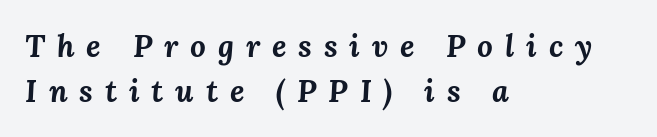
Q: Is the text bold? A: Yes.
Q: Is the text italic (slanted)? A: Yes, it leans right by about 3 degrees.
Q: Is the text underlined? A: No.
Q: How is the paragraph aligned? A: Left-aligned.
Q: Is the spacing between letters normal or unusually wide? A: Unusually wide.
Q: Is the spacing between lines tight, normal or loose? A: Normal.
Q: Width (condensed, normal, or wide)? A: Normal.
Q: Stroke contrast? A: Medium.
Q: x-height? A: Medium.
Q: Monospaced? A: No.
